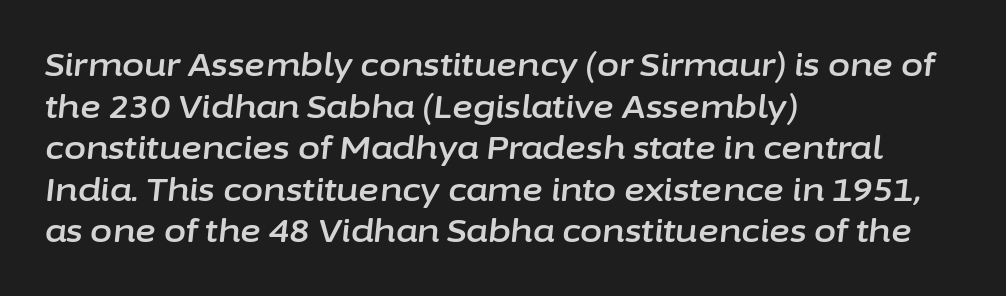
Q: Is the text italic (slanted)? A: Yes, it leans right by about 6 degrees.
Q: Is the text underlined? A: No.
Q: How is the paragraph aligned? A: Left-aligned.
Q: Is the spacing between letters normal or unusually wide? A: Normal.
Q: Is the spacing between lines tight, normal or loose? A: Normal.
Q: Width (condensed, normal, or wide)? A: Normal.
Q: Stroke contrast? A: Low.
Q: x-height? A: Medium.
Q: Monospaced? A: No.
